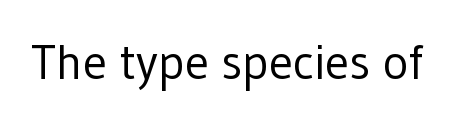
The image shows 49 px regular-weight sans-serif type, upright; set normal letter spacing, not underlined; low stroke contrast and a medium x-height.
